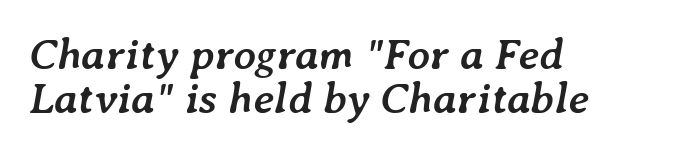
These lines were composed using italics. Inter-character spacing is left at the font's built-in metrics. The characters look thick and weighty, a clear bold. Bare-footed words on every line. Honestly, the rows look squashed on top of each other. Proportional: the letters do not fall into vertical columns.
